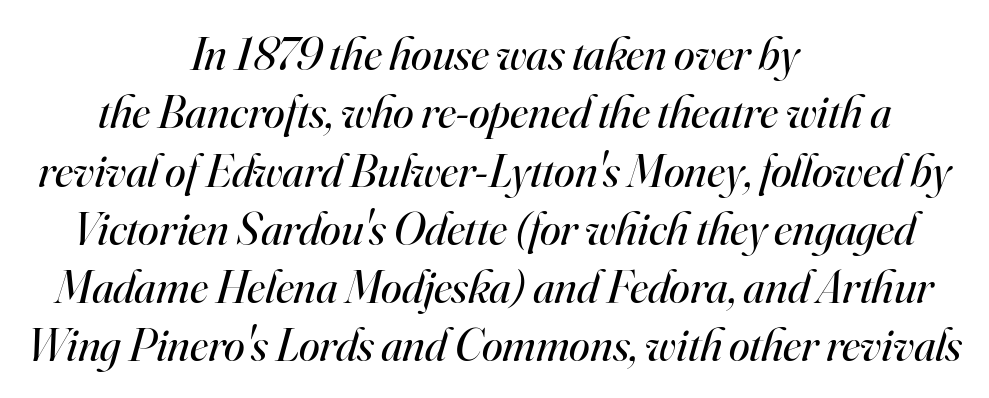
Q: Is the text bold? A: No.
Q: Is the text italic (slanted)? A: Yes, it leans right by about 16 degrees.
Q: Is the typeface a serif or a sans-serif typeface? A: Serif.
Q: Is the text underlined? A: No.
Q: How is the paragraph aligned? A: Centered.
Q: Is the spacing between letters normal or unusually wide? A: Normal.
Q: Width (condensed, normal, or wide)? A: Normal.
Q: Stroke contrast? A: High.
Q: x-height? A: Small.
Q: Monospaced? A: No.
